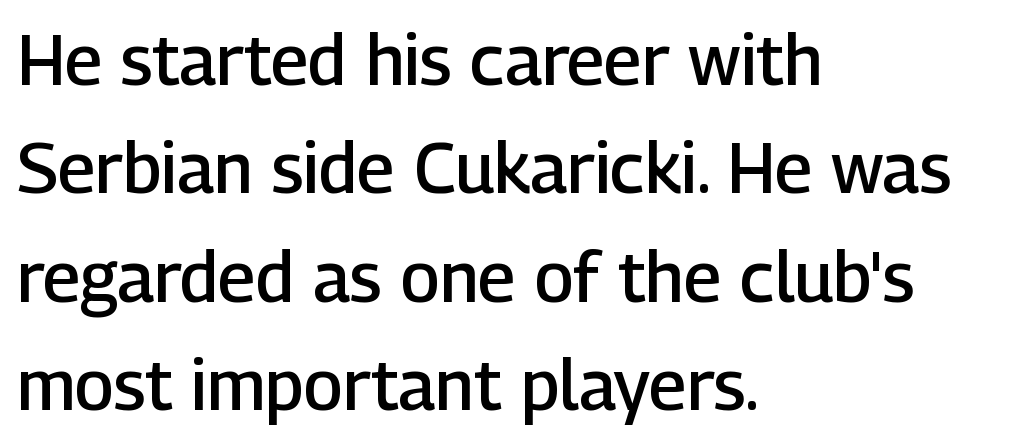
Note: no serifs on the glyphs. You could call the tracking neutral — neither tight nor loose. Weight: semibold (demi). Layout note: lines flush left.
